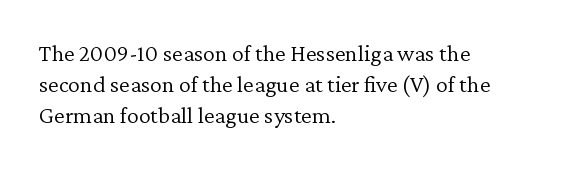
Q: Is the text bold? A: No.
Q: Is the text italic (slanted)? A: No, it is upright.
Q: Is the text underlined? A: No.
Q: How is the paragraph aligned? A: Left-aligned.
Q: Is the spacing between letters normal or unusually wide? A: Normal.
Q: Is the spacing between lines tight, normal or loose? A: Normal.
